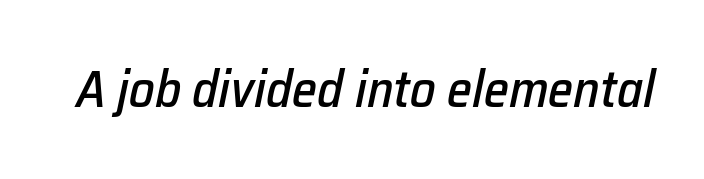
The image shows 51 px text type, italic (leaning right); set normal letter spacing, not underlined; low stroke contrast and a medium x-height.
